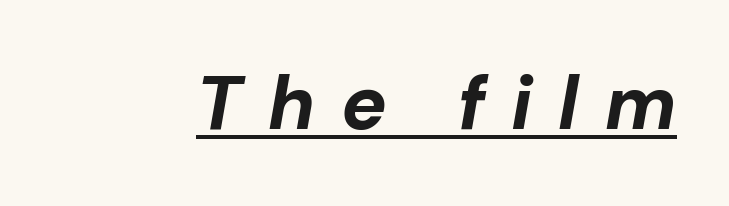
The image shows 76 px bold type, italic (leaning right); set unusually wide letter spacing (+0.34 em), underlined; low stroke contrast and a medium x-height.
